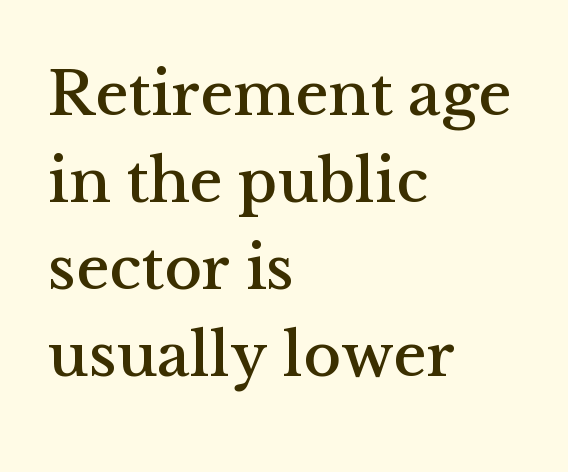
The image shows 63 px serif type, upright; set left-aligned, normal line spacing (1.38x), normal letter spacing, not underlined; medium stroke contrast and a medium x-height.
